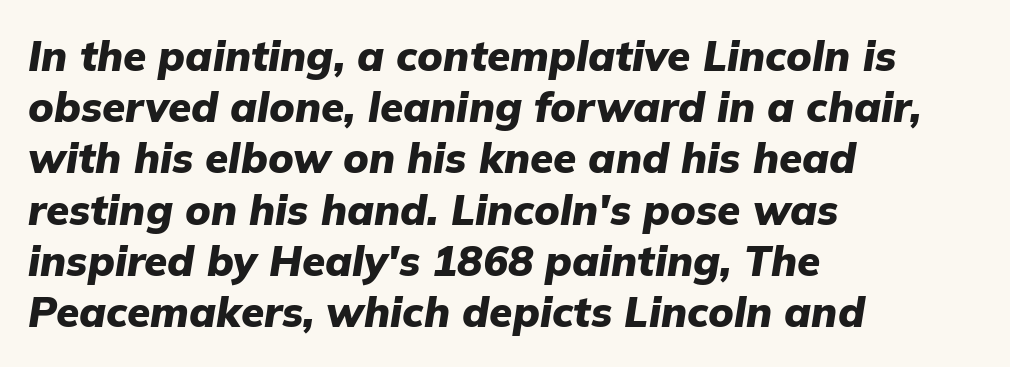
{"italic": "yes", "lean": "right", "slant_degrees": 9, "bold": "yes", "weight": "heavy", "width": "normal", "stroke_contrast": "low", "x_height": "medium", "monospaced": "no", "underline": "no", "align": "left", "line_spacing_ratio": 1.22, "letter_spacing": "normal", "letter_spacing_em": 0.0, "glyph_px": 42}
